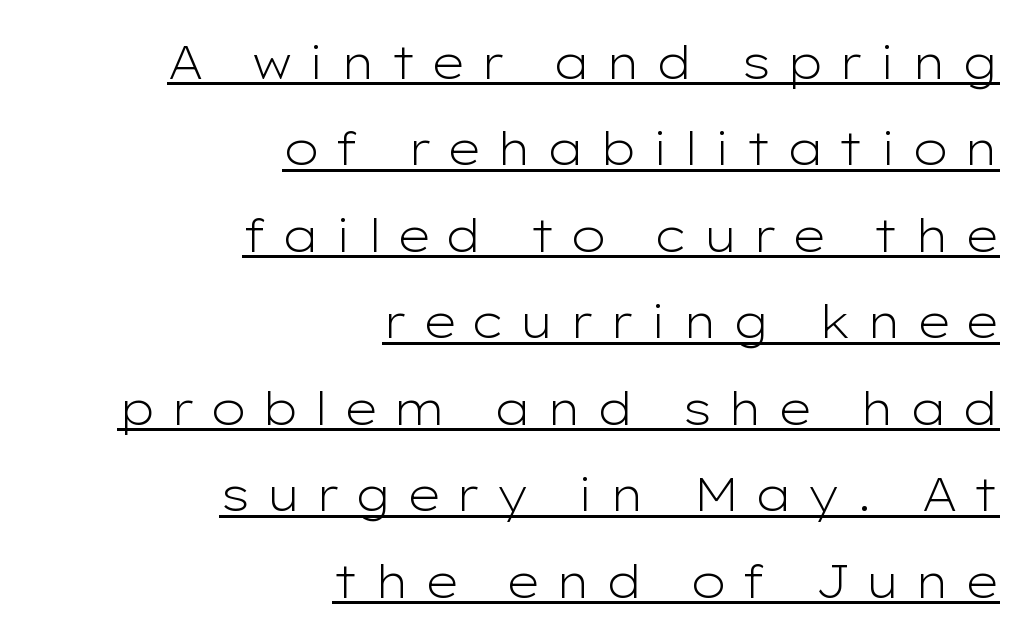
{"serif": "no", "italic": "no", "bold": "no", "weight": "light", "width": "wide", "stroke_contrast": "low", "x_height": "medium", "monospaced": "no", "underline": "yes", "align": "right", "line_spacing_ratio": 1.88, "letter_spacing": "wide", "letter_spacing_em": 0.32, "glyph_px": 46}
